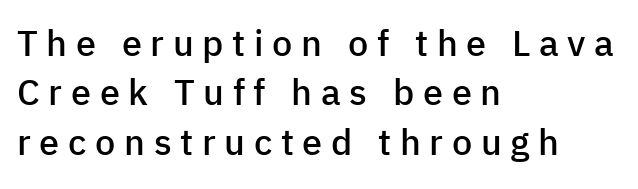
The image shows 36 px semibold sans-serif type, upright; set left-aligned, normal line spacing (1.37x), unusually wide letter spacing (+0.24 em), not underlined; low stroke contrast and a medium x-height.
